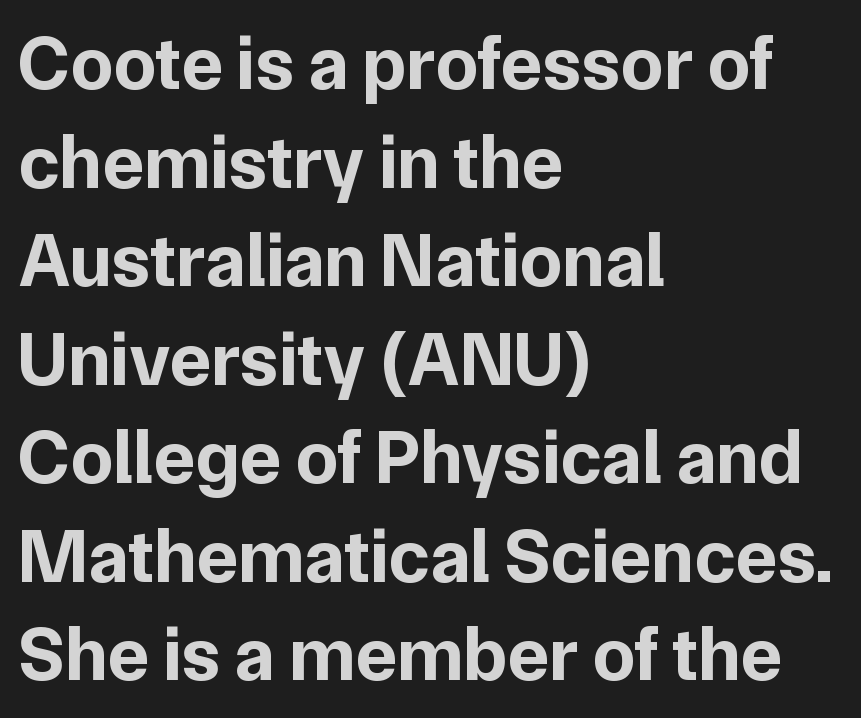
{"serif": "no", "italic": "no", "bold": "yes", "weight": "bold", "width": "normal", "stroke_contrast": "low", "x_height": "medium", "monospaced": "no", "underline": "no", "align": "left", "line_spacing": "normal", "line_spacing_ratio": 1.28, "letter_spacing": "normal", "letter_spacing_em": 0.0, "glyph_px": 77}
